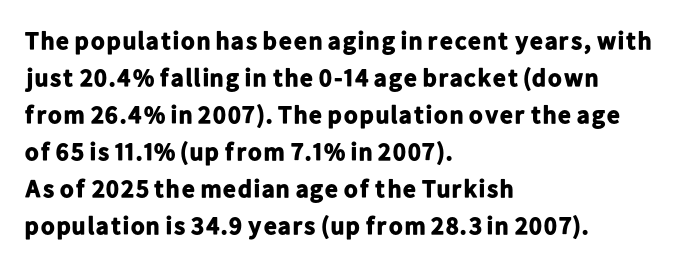
{"italic": "no", "bold": "yes", "underline": "no", "align": "left", "line_spacing": "normal", "line_spacing_ratio": 1.48, "letter_spacing": "normal", "letter_spacing_em": 0.0, "glyph_px": 25}
